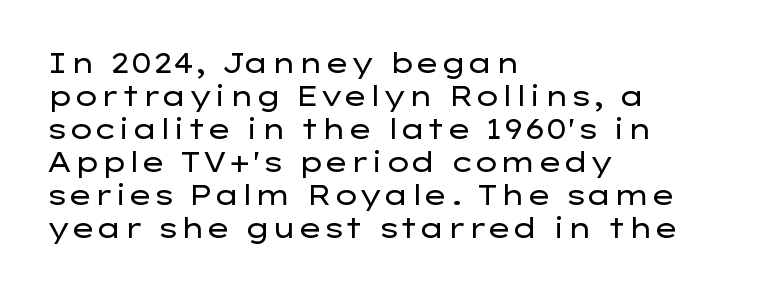
The type sits square on the baseline with zero lean. All the whitespace from short lines collects on the right. Students, note that the glyphs here touch the page at normal intervals. Weight class: somewhere from thin through regular. The foot of each line stays bare and open.
